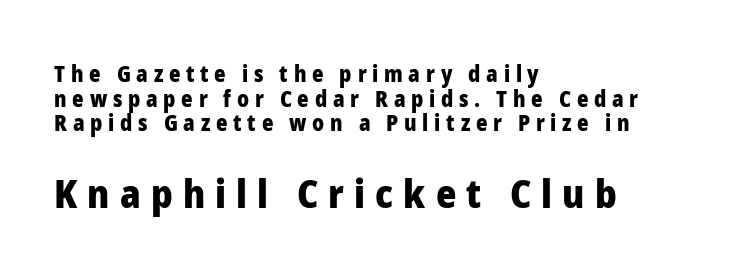
{"serif": "no", "italic": "no", "bold": "yes", "weight": "heavy", "width": "normal", "stroke_contrast": "low", "x_height": "medium", "monospaced": "no", "underline": "no", "align": "left", "line_spacing": "tight", "line_spacing_ratio": 1.12, "letter_spacing": "wide", "letter_spacing_em": 0.26, "larger_block": "second", "size_ratio": 1.77, "glyph_px": 39}
